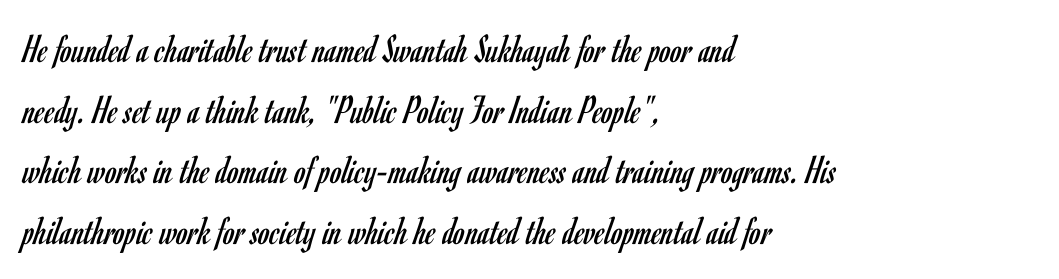
Each row of text sits above clean, open space. A quiet, ordinary-to-light weight characterises the typeface. Typographically, this falls in the sans-serif category. Evenly set lines give the paragraph a standard silhouette. A typesetter would call this proportional, since set widths differ per character.
